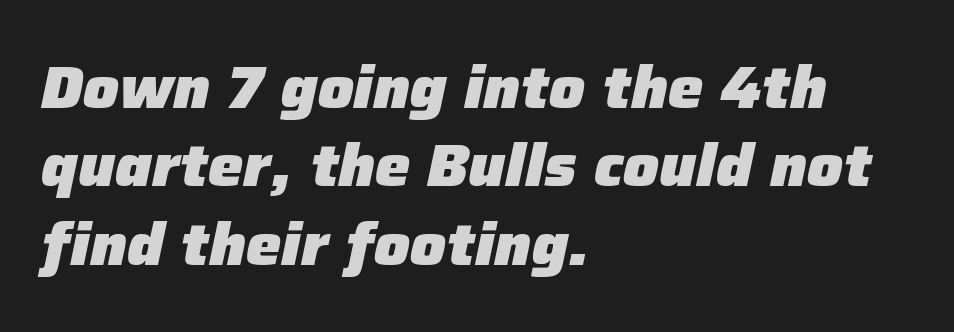
{"italic": "yes", "lean": "right", "slant_degrees": 12, "bold": "yes", "weight": "heavy", "width": "normal", "stroke_contrast": "low", "x_height": "medium", "monospaced": "no", "underline": "no", "align": "left", "line_spacing": "normal", "line_spacing_ratio": 1.33, "letter_spacing": "normal", "letter_spacing_em": 0.0, "glyph_px": 59}
